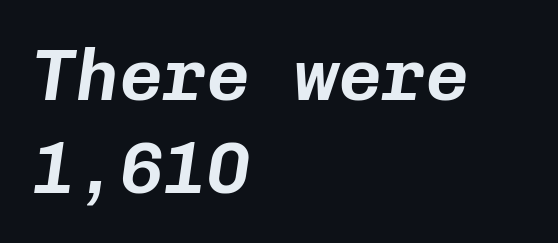
Q: Is the text italic (slanted)? A: Yes, it leans right by about 8 degrees.
Q: Is the text underlined? A: No.
Q: How is the paragraph aligned? A: Left-aligned.
Q: Is the spacing between letters normal or unusually wide? A: Normal.
Q: Is the spacing between lines tight, normal or loose? A: Normal.
Q: Width (condensed, normal, or wide)? A: Normal.
Q: Stroke contrast? A: Low.
Q: x-height? A: Medium.
Q: Monospaced? A: Yes.
